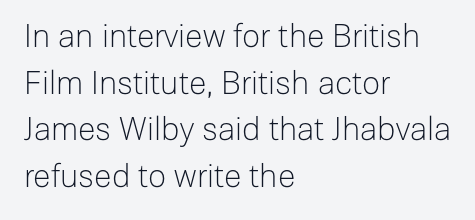
Q: Is the text bold? A: No.
Q: Is the text italic (slanted)? A: No, it is upright.
Q: Is the typeface a serif or a sans-serif typeface? A: Sans-serif.
Q: Is the text underlined? A: No.
Q: How is the paragraph aligned? A: Left-aligned.
Q: Is the spacing between letters normal or unusually wide? A: Normal.
Q: Is the spacing between lines tight, normal or loose? A: Normal.
Q: Width (condensed, normal, or wide)? A: Normal.
Q: Stroke contrast? A: Low.
Q: x-height? A: Medium.
Q: Monospaced? A: No.
